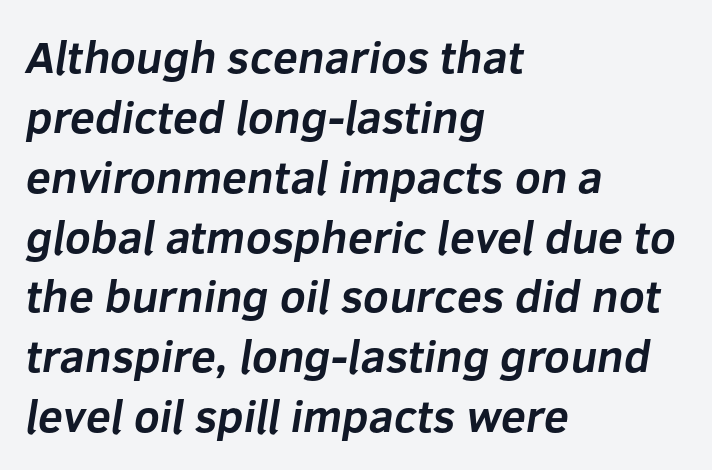
The image shows 45 px bold sans-serif type; set left-aligned, normal line spacing (1.33x), normal letter spacing, not underlined; low stroke contrast and a medium x-height.
